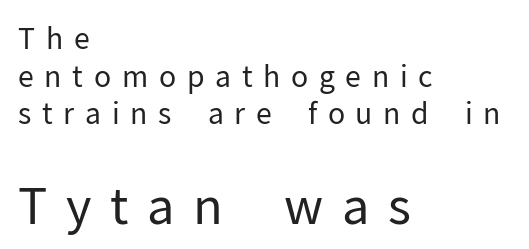
Does extra space separate the letters? Yes, quite a lot of it. A student would notice the bottom passage is typeset larger than what precedes it. If you drew a line through each stem, it would be perfectly vertical. Line beginnings align vertically; line endings do not. Letters have the restrained weight of plain body copy at most.
